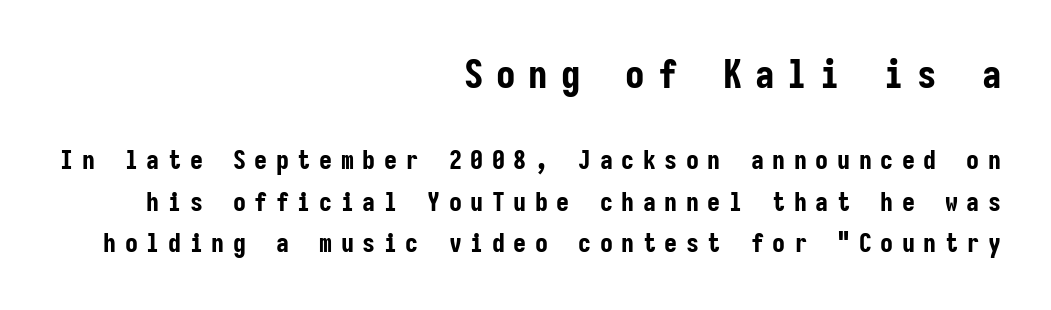
Q: Is the text bold? A: Yes.
Q: Is the text italic (slanted)? A: No, it is upright.
Q: Is the typeface a serif or a sans-serif typeface? A: Sans-serif.
Q: Is the text underlined? A: No.
Q: How is the paragraph aligned? A: Right-aligned.
Q: Is the spacing between letters normal or unusually wide? A: Unusually wide.
Q: Is the spacing between lines tight, normal or loose? A: Normal.
Q: Which block of text is set in a larger size, the first (top) or the second (bottom)? A: The first (top) one.
Q: Width (condensed, normal, or wide)? A: Condensed.
Q: Stroke contrast? A: Low.
Q: x-height? A: Medium.
Q: Monospaced? A: Yes.
